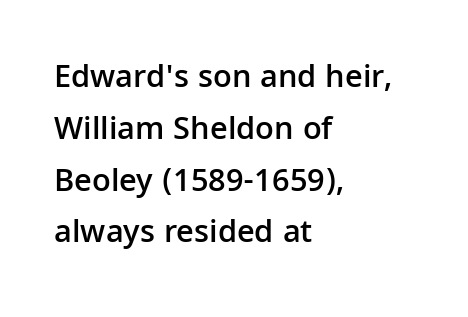
Q: Is the text bold? A: Semi-bold.
Q: Is the text italic (slanted)? A: No, it is upright.
Q: Is the typeface a serif or a sans-serif typeface? A: Sans-serif.
Q: Is the text underlined? A: No.
Q: How is the paragraph aligned? A: Left-aligned.
Q: Is the spacing between letters normal or unusually wide? A: Normal.
Q: Is the spacing between lines tight, normal or loose? A: Normal.
Q: Width (condensed, normal, or wide)? A: Normal.
Q: Stroke contrast? A: Low.
Q: x-height? A: Medium.
Q: Monospaced? A: No.
